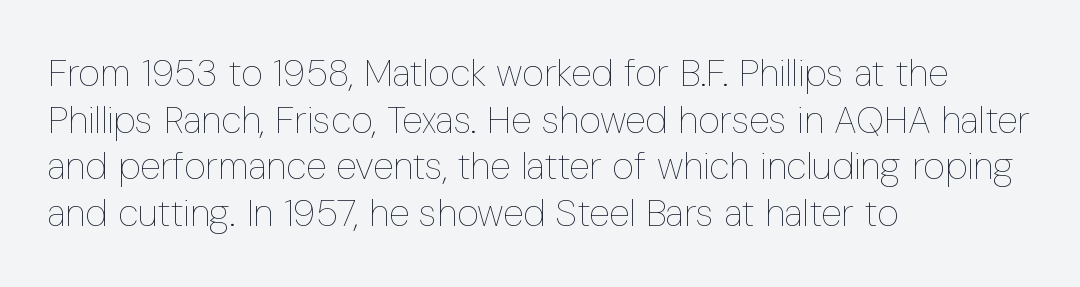
{"italic": "no", "bold": "no", "weight": "thin", "width": "condensed", "stroke_contrast": "low", "x_height": "medium", "monospaced": "no", "underline": "no", "align": "left", "line_spacing_ratio": 1.23, "letter_spacing": "normal", "letter_spacing_em": 0.0, "glyph_px": 38}
